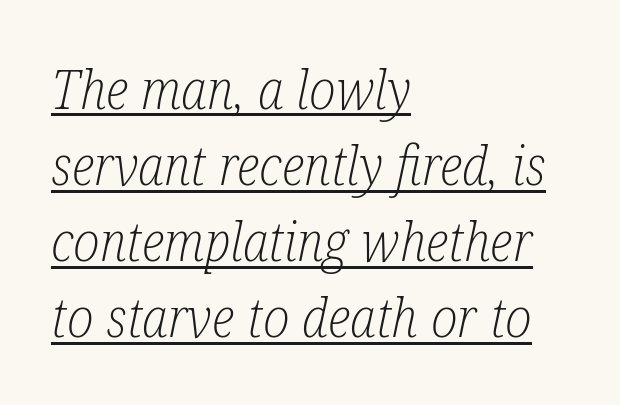
Q: Is the text bold? A: No.
Q: Is the text italic (slanted)? A: Yes, it leans right by about 12 degrees.
Q: Is the typeface a serif or a sans-serif typeface? A: Serif.
Q: Is the text underlined? A: Yes.
Q: How is the paragraph aligned? A: Left-aligned.
Q: Is the spacing between letters normal or unusually wide? A: Normal.
Q: Is the spacing between lines tight, normal or loose? A: Normal.
Q: Width (condensed, normal, or wide)? A: Condensed.
Q: Stroke contrast? A: Low.
Q: x-height? A: Medium.
Q: Monospaced? A: No.
